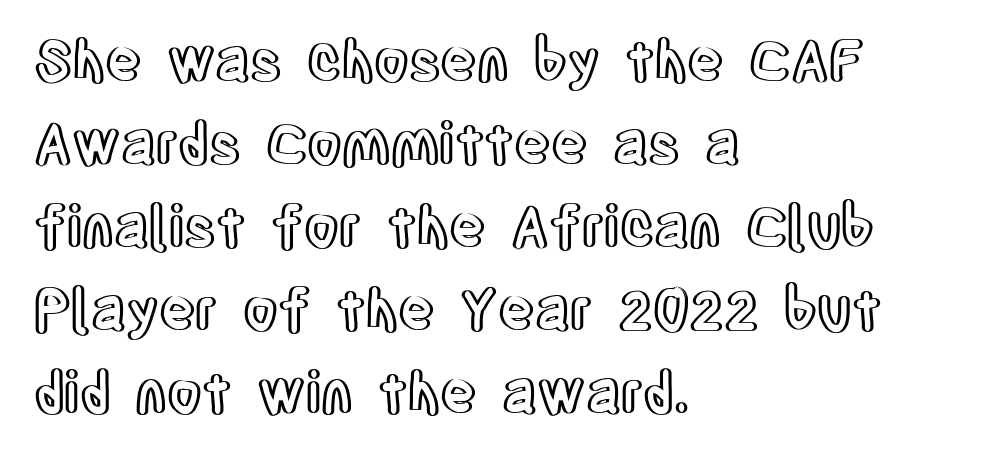
The image shows 56 px condensed type, upright; set left-aligned, normal line spacing (1.48x), normal letter spacing, not underlined; a large x-height.
